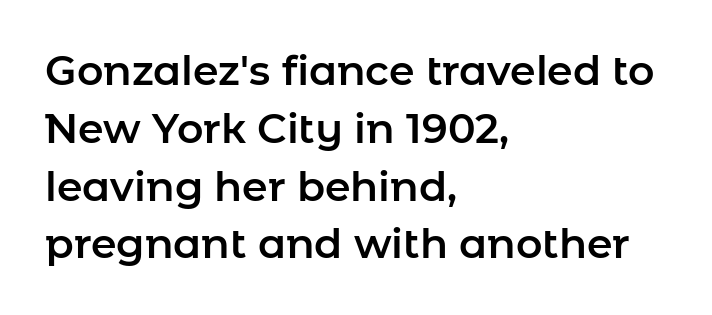
Q: Is the text italic (slanted)? A: No, it is upright.
Q: Is the typeface a serif or a sans-serif typeface? A: Sans-serif.
Q: Is the text underlined? A: No.
Q: How is the paragraph aligned? A: Left-aligned.
Q: Is the spacing between letters normal or unusually wide? A: Normal.
Q: Is the spacing between lines tight, normal or loose? A: Normal.
Q: Width (condensed, normal, or wide)? A: Normal.
Q: Stroke contrast? A: Low.
Q: x-height? A: Medium.
Q: Monospaced? A: No.
